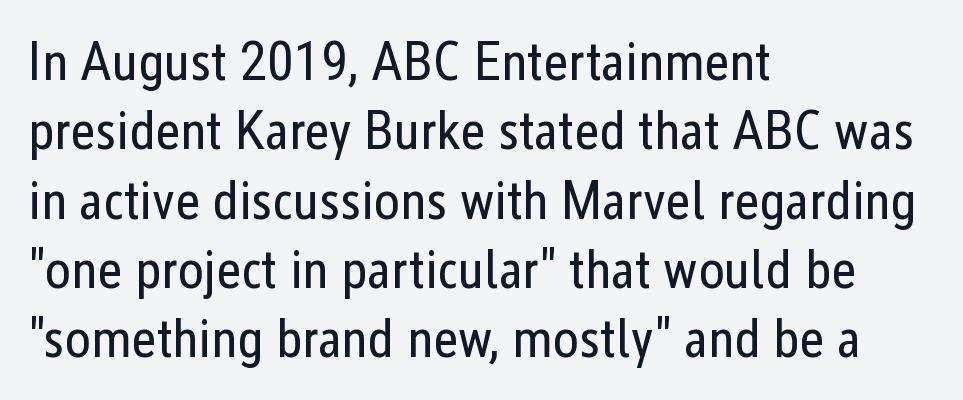
Q: Is the text bold? A: No.
Q: Is the text italic (slanted)? A: No, it is upright.
Q: Is the typeface a serif or a sans-serif typeface? A: Sans-serif.
Q: Is the text underlined? A: No.
Q: How is the paragraph aligned? A: Left-aligned.
Q: Is the spacing between letters normal or unusually wide? A: Normal.
Q: Is the spacing between lines tight, normal or loose? A: Normal.
Q: Width (condensed, normal, or wide)? A: Condensed.
Q: Stroke contrast? A: Low.
Q: x-height? A: Medium.
Q: Monospaced? A: No.
